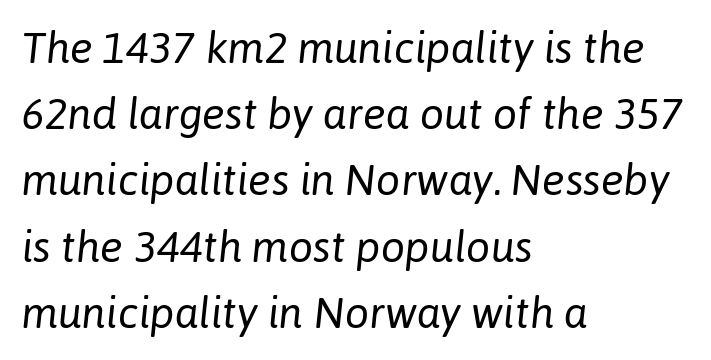
This is not heavy type; no bold has been used. The typesetter chose a ragged-right arrangement here. The tracking reads as untouched default to a designer's eye. Note the varied advance widths — an 'i' is clearly narrower than an 'm'. Clear beneath every line of the passage. Does the leading feel generous? No, just average.
